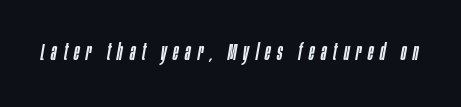
This rendering widens character spacing well past its baseline value. Posture: slanted. The glyphs are unaccompanied by any horizontal stroke below them.
